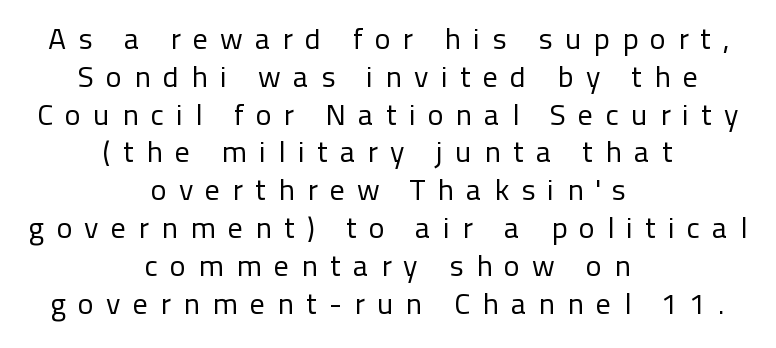
The image shows 30 px regular-weight sans-serif type, upright; set centered, normal line spacing (1.26x), unusually wide letter spacing (+0.4 em), not underlined; low stroke contrast and a medium x-height.
